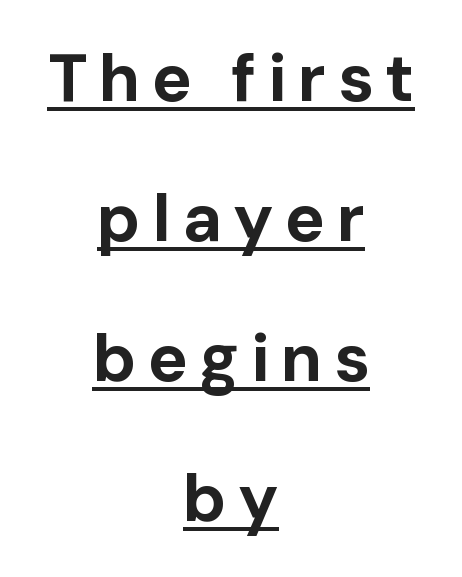
{"serif": "no", "italic": "no", "bold": "yes", "weight": "bold", "width": "normal", "stroke_contrast": "low", "x_height": "medium", "monospaced": "no", "underline": "yes", "align": "center", "line_spacing": "loose", "line_spacing_ratio": 2.09, "glyph_px": 67}
